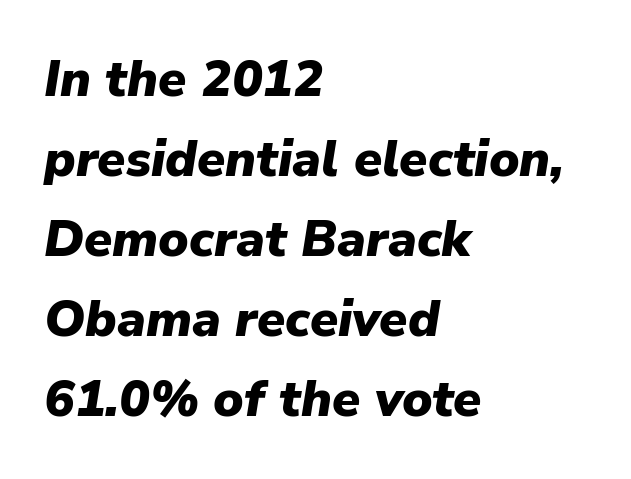
The image shows 51 px heavy type, italic (leaning right); set left-aligned, normal line spacing (1.57x), normal letter spacing, not underlined; low stroke contrast and a medium x-height.
